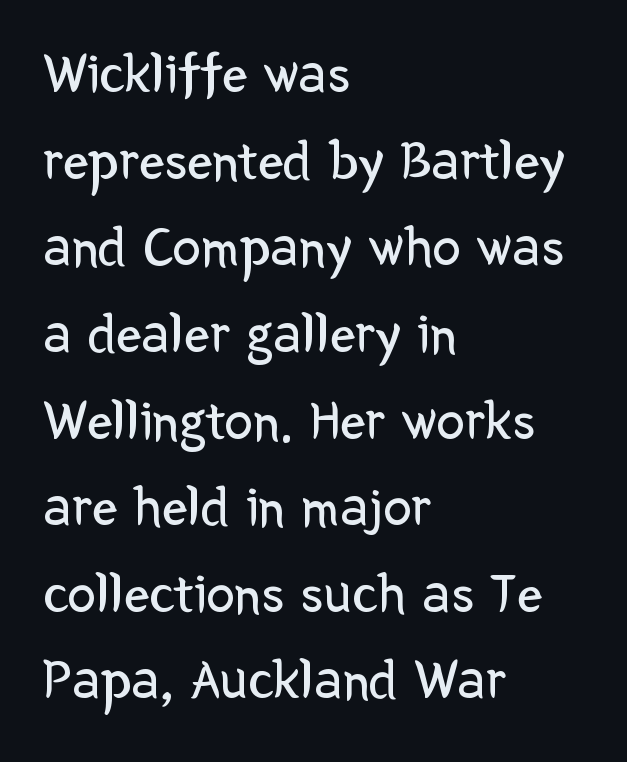
Bare-footed words on every line. The block of text has a typical density, with ordinary space between rows. The face looks like a standard text weight, possibly lighter. Think of a printed novel: that variable character pitch is what you see here. Line beginnings align vertically; line endings do not. Classification — sans serif.
